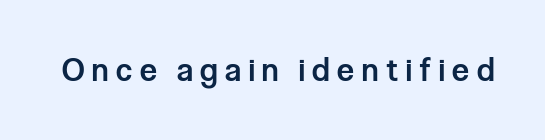
The image shows 31 px semibold, condensed sans-serif type, upright; set unusually wide letter spacing (+0.25 em), not underlined; low stroke contrast and a medium x-height.
